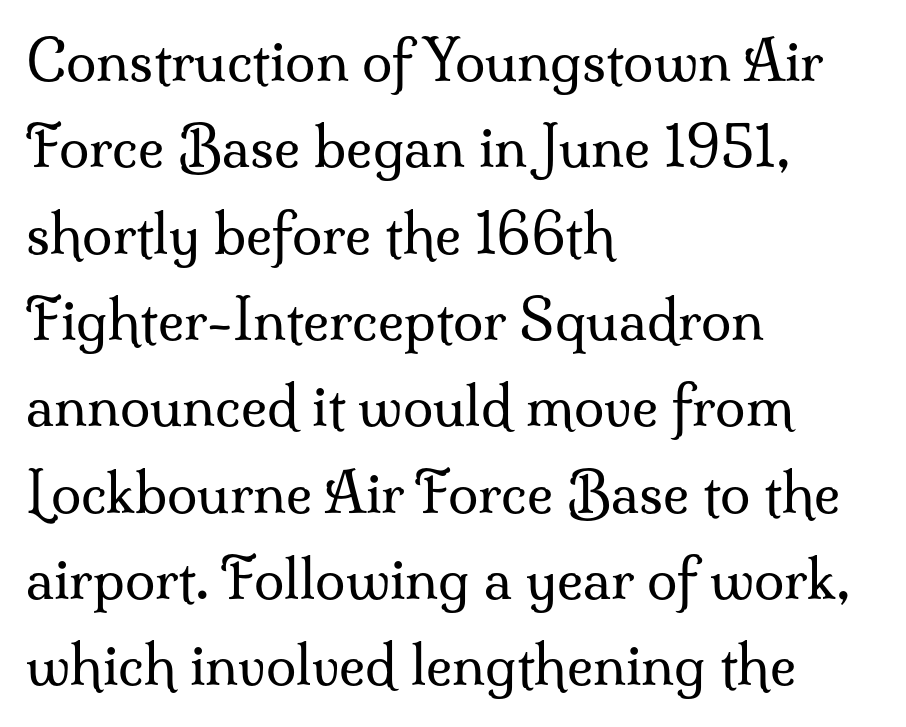
Does the type have serifs? Yes, each stem ends in a small foot. Descenders hang freely into open space. This is the regular roman posture of the typeface. Successive baselines arrive at the customary interval.
